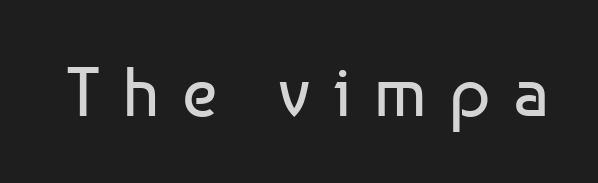
In terms of letterspacing, this is a distinctly airy, spread setting. The letters stand straight up with perfectly vertical stems. A bare baseline throughout the passage. Letters have the restrained weight of plain body copy at most. The passage shown is typed in a proportional face where columns would drift. The face used here is a sans, in the tradition of grotesques and geometrics.
